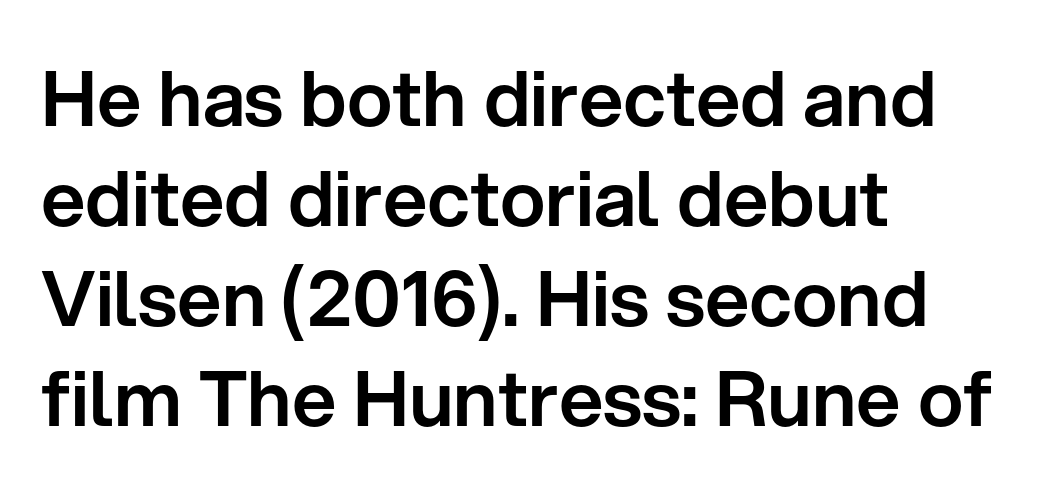
Q: Is the text italic (slanted)? A: No, it is upright.
Q: Is the typeface a serif or a sans-serif typeface? A: Sans-serif.
Q: Is the text underlined? A: No.
Q: How is the paragraph aligned? A: Left-aligned.
Q: Is the spacing between letters normal or unusually wide? A: Normal.
Q: Is the spacing between lines tight, normal or loose? A: Normal.
Q: Width (condensed, normal, or wide)? A: Normal.
Q: Stroke contrast? A: Low.
Q: x-height? A: Medium.
Q: Monospaced? A: No.
